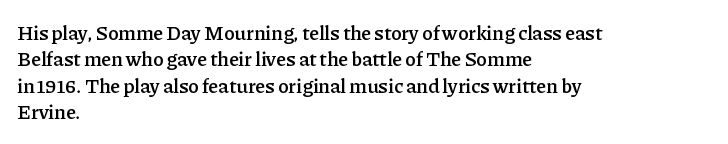
Beneath every word, the page is bare. Upright lettering throughout. Teacher's note: observe the even left margin — that is flush-left alignment. Caption: standard tracking, unaltered. A fair bit of extra ink — the face is semibold, not bold.
